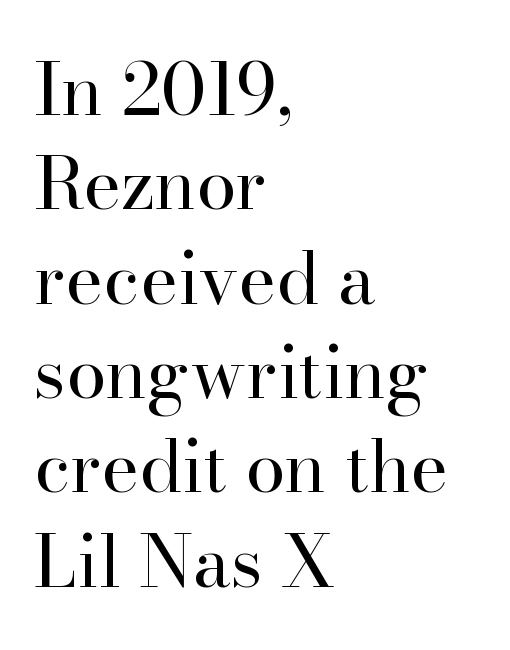
The characters display serif detailing at their extremities. You could not count columns in this text — the font is proportionally spaced. The gap between lines stays unmarked. This sample uses an upright cut, with every glyph sitting square on the baseline.
